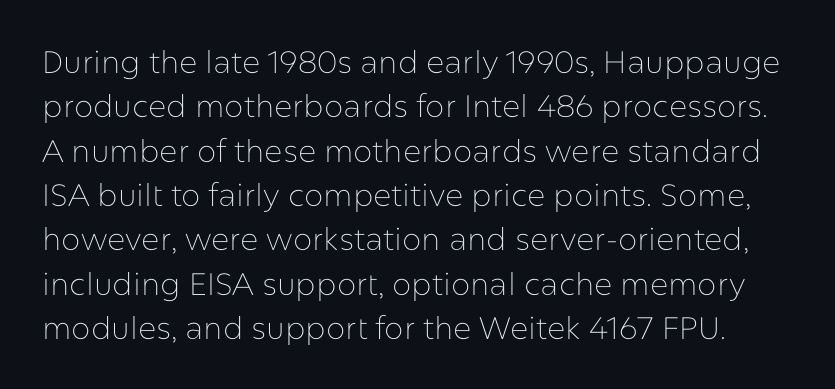
The image shows 31 px thin sans-serif type, upright; set normal line spacing (1.43x), normal letter spacing, not underlined; low stroke contrast and a medium x-height.
